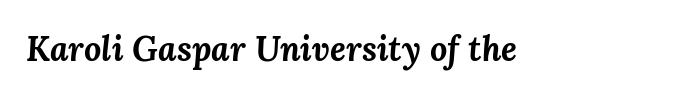
Students, this is bold: see how much ink each stroke carries. The passage shown is typed in a proportional face where columns would drift. Plain, unruled lines of type. Characters are canted at an angle relative to the baseline's perpendicular.
